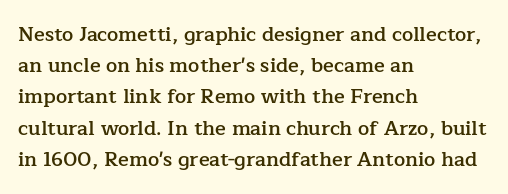
Each line starts at the same left margin while the right side varies. Default kerning and tracking; the words read as compact shapes. Notice how the stems are strictly vertical — no italics here. Compared with typical paragraphs, the rows here are spaced about the same. Has an underline been added? It has not. Strokes here are thickened, but only to semibold level.
